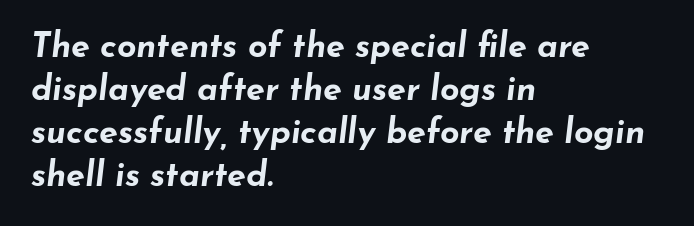
The leading is moderate, giving the passage an even texture. Students, note that the glyphs here touch the page at normal intervals. Style check: oblique. Summary of weight: heavy, a full bold. The area under the type is left untouched.
